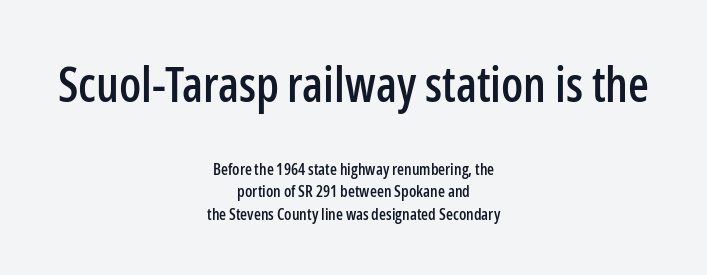
Quick note: interline space is typical. Do the characters align in a grid? No, the font is proportional. Descender tails drop into unmarked territory. Does the lettering tilt? It doesn't — this is upright. A student would notice the top passage is typeset larger than what follows.
